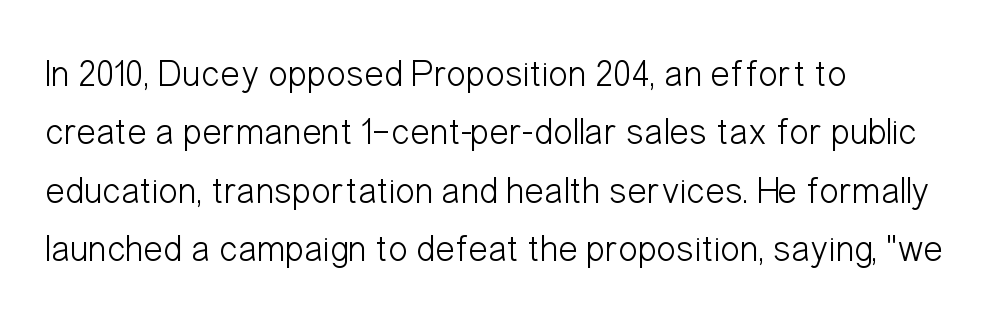
The image shows 37 px light, condensed sans-serif type, upright; set left-aligned, normal line spacing (1.58x), normal letter spacing, not underlined; low stroke contrast and a medium x-height.
